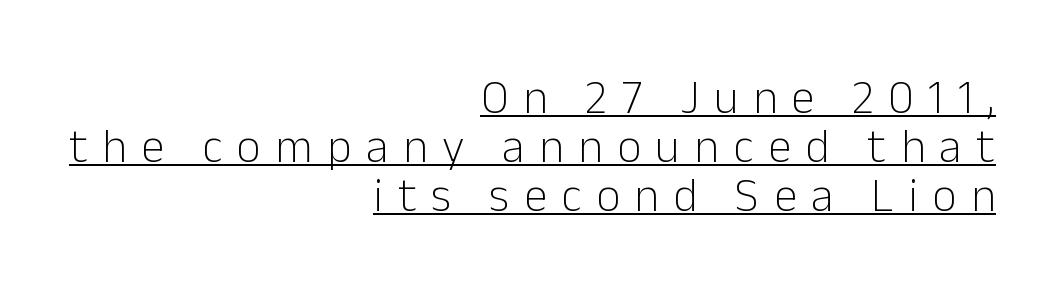
The text block is weighted toward the right margin, trailing off unevenly leftward. The horizontal fit of the characters is loose and conspicuously gappy. The rendering uses the underline text-decoration. Tightly led — the rows are bunched. Varying glyph widths throughout — classic text-font behaviour.
